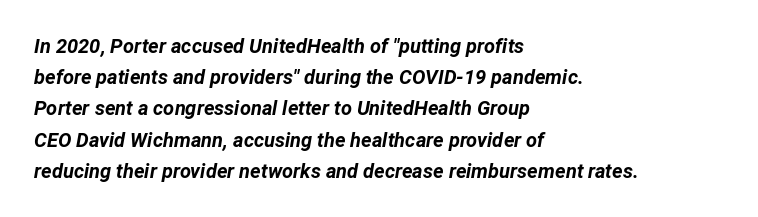
The image shows 20 px bold type, italic (leaning right); set left-aligned, normal line spacing (1.56x), normal letter spacing, not underlined.
